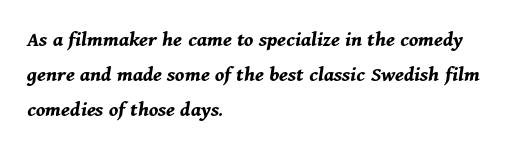
The image shows 22 px bold type, italic (leaning right); set left-aligned, normal line spacing (1.59x), normal letter spacing, not underlined.
